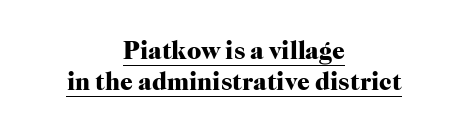
Q: Is the text bold? A: Yes.
Q: Is the text italic (slanted)? A: No, it is upright.
Q: Is the text underlined? A: Yes.
Q: How is the paragraph aligned? A: Centered.
Q: Is the spacing between letters normal or unusually wide? A: Normal.
Q: Is the spacing between lines tight, normal or loose? A: Normal.
